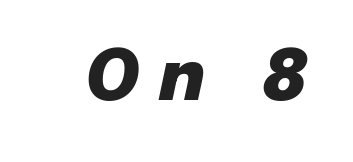
Spacing verdict: proportional, widths tailored to each character. Does extra space separate the letters? Yes, quite a lot of it. The strip under each line holds only bare page. The passage shown leans; its letterforms are oblique. Caption: bold face, heavy strokes.
